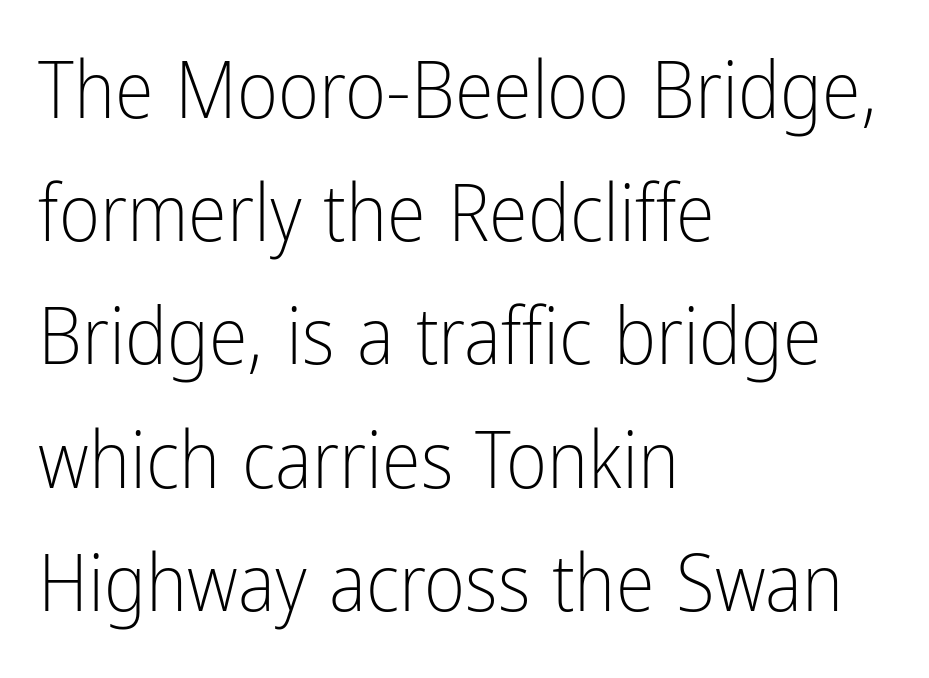
{"serif": "no", "italic": "no", "bold": "no", "weight": "light", "width": "condensed", "stroke_contrast": "low", "x_height": "medium", "monospaced": "no", "underline": "no", "align": "left", "line_spacing": "normal", "line_spacing_ratio": 1.56, "letter_spacing": "normal", "letter_spacing_em": 0.0, "glyph_px": 79}
